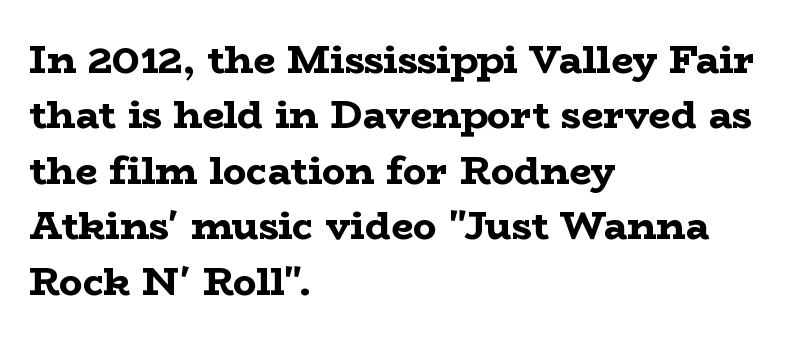
Style check: upright. The compositor pushed each line to the left boundary. The sample has been set heavy, in full bold. Here the designer chose a conventional face with non-uniform glyph widths. Only glyphs here, with clear space below each row.
